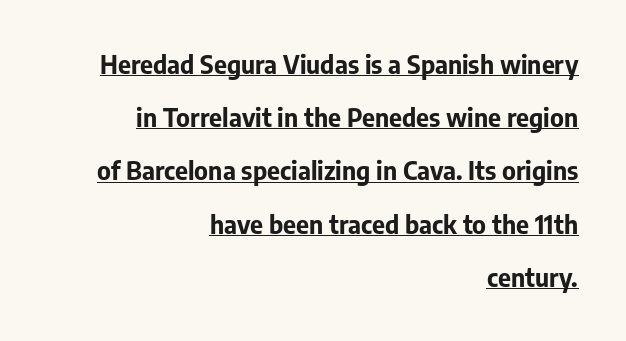
{"italic": "no", "bold": "yes", "underline": "yes", "align": "right", "line_spacing": "loose", "line_spacing_ratio": 2.13, "letter_spacing": "normal", "letter_spacing_em": 0.0, "glyph_px": 25}
